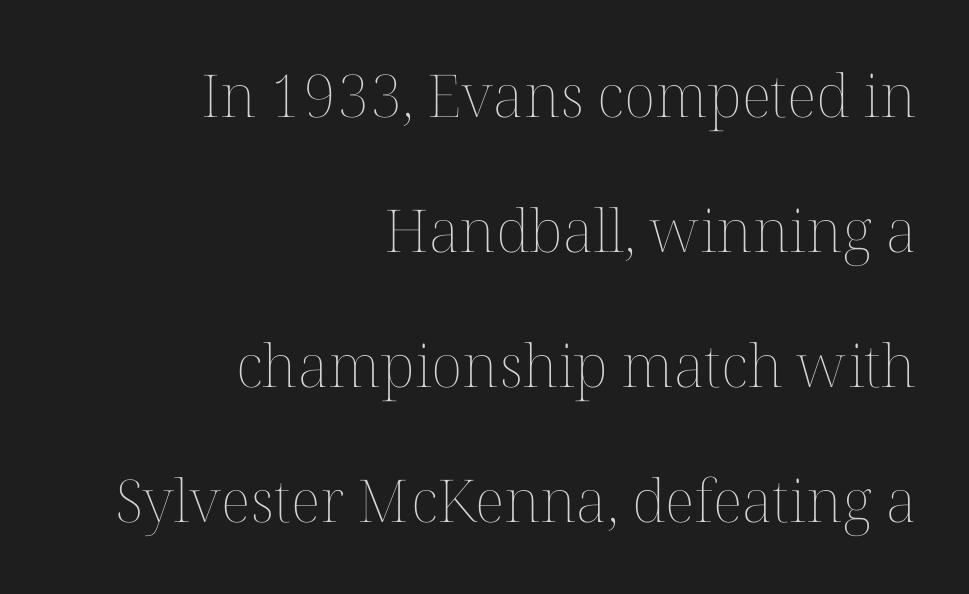
Q: Is the text bold? A: No.
Q: Is the text italic (slanted)? A: No, it is upright.
Q: Is the text underlined? A: No.
Q: How is the paragraph aligned? A: Right-aligned.
Q: Is the spacing between letters normal or unusually wide? A: Normal.
Q: Is the spacing between lines tight, normal or loose? A: Loose.
Q: Width (condensed, normal, or wide)? A: Normal.
Q: Stroke contrast? A: Medium.
Q: x-height? A: Medium.
Q: Monospaced? A: No.
